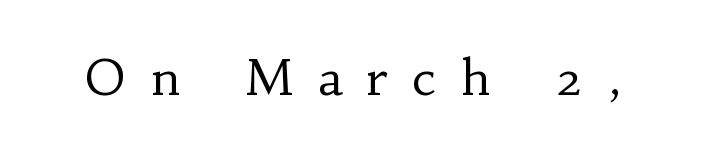
The image shows 49 px regular-weight serif type, upright; set unusually wide letter spacing (+0.5 em), not underlined; low stroke contrast and a small x-height.
